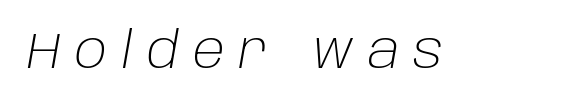
Q: Is the text bold? A: No.
Q: Is the text italic (slanted)? A: Yes, it leans right by about 10 degrees.
Q: Is the text underlined? A: No.
Q: Is the spacing between letters normal or unusually wide? A: Unusually wide.
Q: Width (condensed, normal, or wide)? A: Normal.
Q: Stroke contrast? A: Low.
Q: x-height? A: Large.
Q: Monospaced? A: No.
